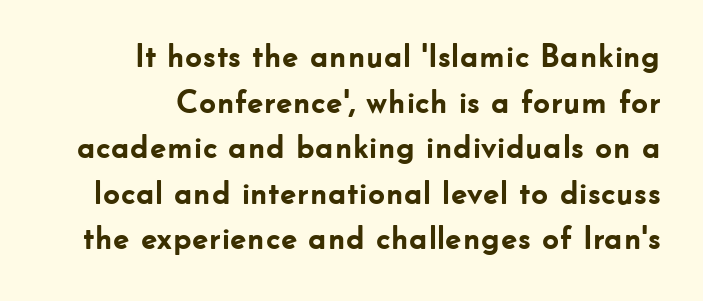
Q: Is the text bold? A: Yes.
Q: Is the text italic (slanted)? A: No, it is upright.
Q: Is the typeface a serif or a sans-serif typeface? A: Sans-serif.
Q: Is the text underlined? A: No.
Q: Is the spacing between letters normal or unusually wide? A: Normal.
Q: Is the spacing between lines tight, normal or loose? A: Normal.
Q: Width (condensed, normal, or wide)? A: Normal.
Q: Stroke contrast? A: Low.
Q: x-height? A: Small.
Q: Monospaced? A: No.
